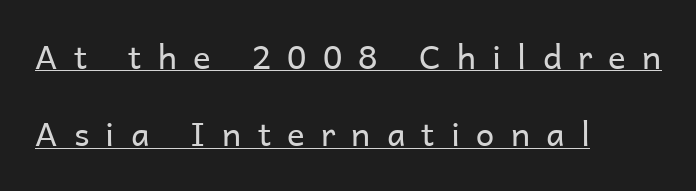
The image shows 33 px regular-weight sans-serif type, upright; set left-aligned, loose line spacing (2.34x), unusually wide letter spacing (+0.49 em), underlined; low stroke contrast and a medium x-height.
